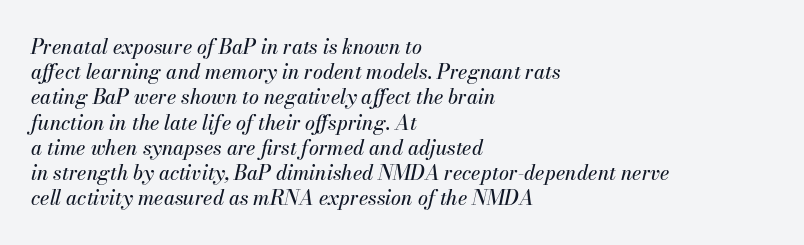
Q: Is the text italic (slanted)? A: Yes, it leans right by about 13 degrees.
Q: Is the text underlined? A: No.
Q: How is the paragraph aligned? A: Left-aligned.
Q: Is the spacing between letters normal or unusually wide? A: Normal.
Q: Is the spacing between lines tight, normal or loose? A: Normal.
